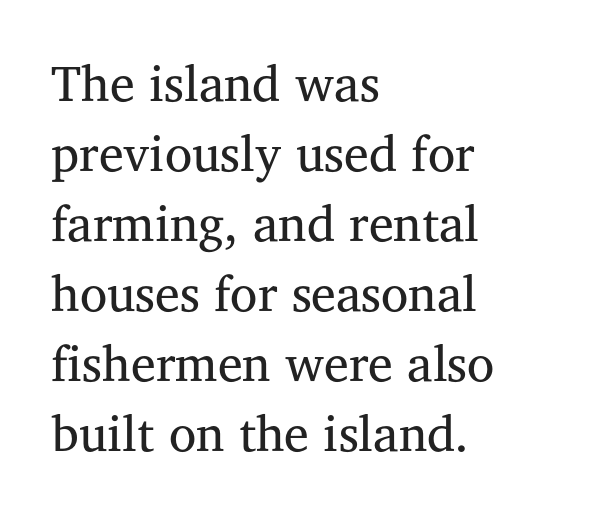
These lines were composed using upright roman letters. The compositor pushed each line to the left boundary. You could call the tracking neutral — neither tight nor loose. Is the stroke heavy? The answer is a plain regular-or-lighter.
